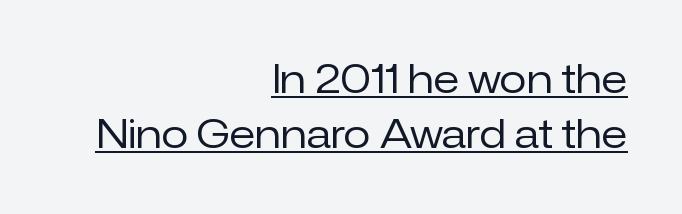
{"serif": "no", "italic": "no", "bold": "no", "weight": "regular", "width": "normal", "stroke_contrast": "low", "x_height": "medium", "monospaced": "no", "underline": "yes", "align": "right", "line_spacing": "normal", "line_spacing_ratio": 1.42, "letter_spacing": "normal", "letter_spacing_em": 0.0, "glyph_px": 39}
